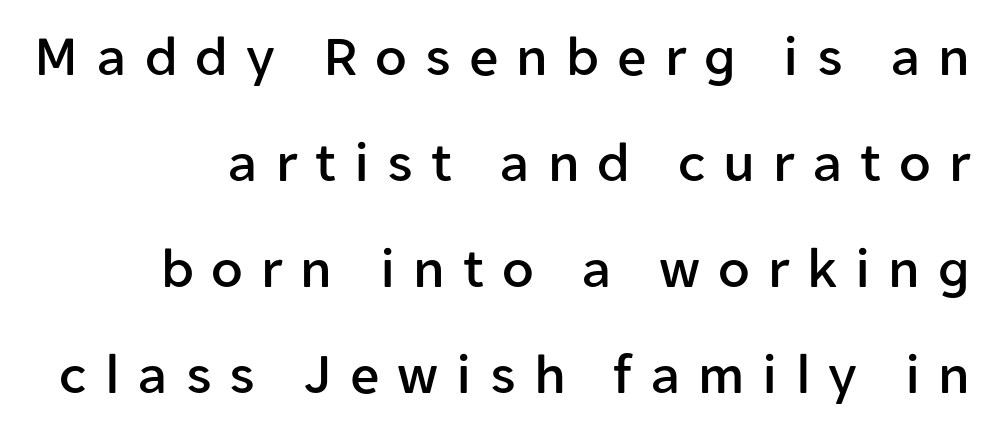
Q: Is the text italic (slanted)? A: No, it is upright.
Q: Is the typeface a serif or a sans-serif typeface? A: Sans-serif.
Q: Is the text underlined? A: No.
Q: How is the paragraph aligned? A: Right-aligned.
Q: Is the spacing between letters normal or unusually wide? A: Unusually wide.
Q: Width (condensed, normal, or wide)? A: Normal.
Q: Stroke contrast? A: Low.
Q: x-height? A: Medium.
Q: Monospaced? A: No.
